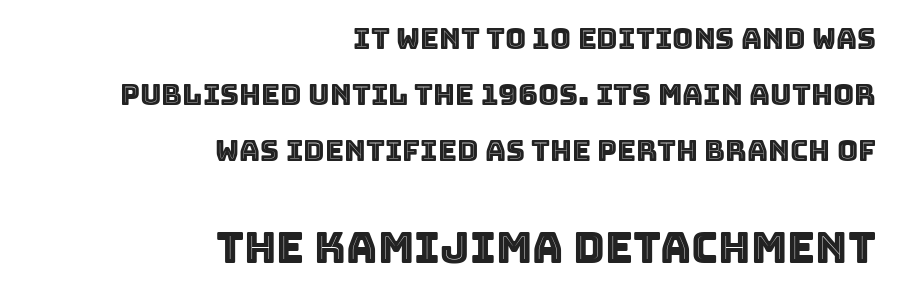
The image shows 43 px text type, upright; set right-aligned, loose line spacing (1.93x), normal letter spacing, not underlined; the second (bottom) block is 1.48x larger; a large x-height.
